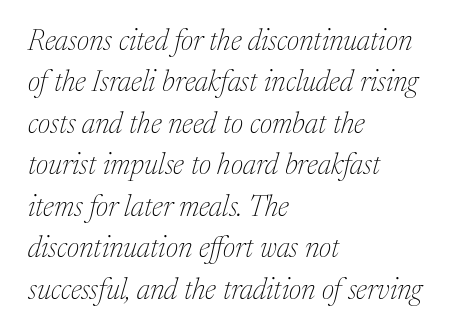
{"serif": "yes", "italic": "yes", "lean": "right", "slant_degrees": 17, "bold": "no", "weight": "thin", "width": "normal", "stroke_contrast": "medium", "x_height": "medium", "monospaced": "no", "underline": "no", "align": "left", "line_spacing": "normal", "line_spacing_ratio": 1.43, "letter_spacing": "normal", "letter_spacing_em": 0.0, "glyph_px": 29}
